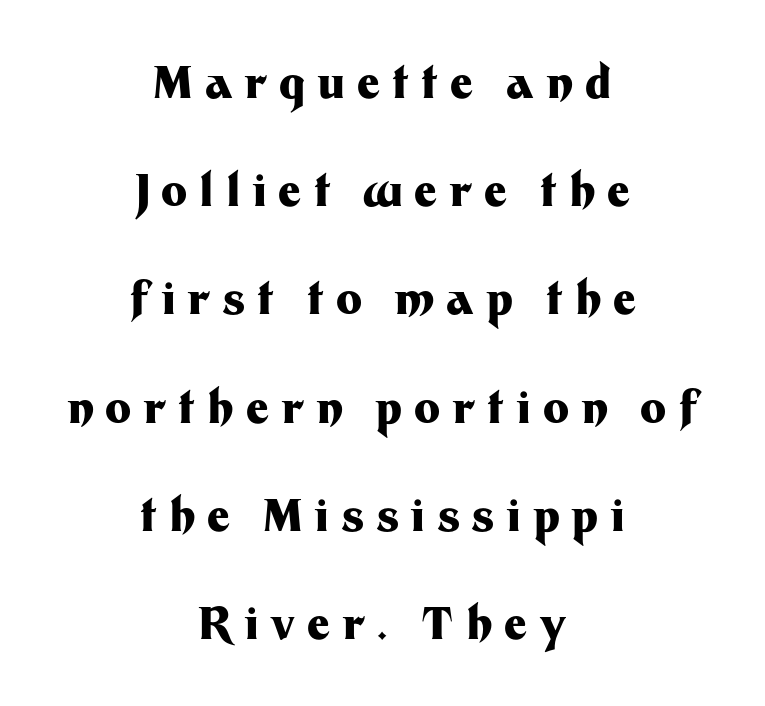
{"serif": "no", "italic": "no", "bold": "yes", "weight": "heavy", "width": "normal", "stroke_contrast": "medium", "x_height": "medium", "monospaced": "no", "underline": "no", "align": "center", "line_spacing": "loose", "line_spacing_ratio": 2.46, "letter_spacing": "wide", "letter_spacing_em": 0.27, "glyph_px": 44}
